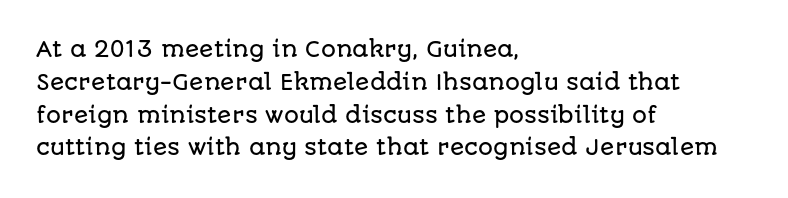
Whoever set this chose a conventional vertical rhythm. Quick note: not italic, upright. Only glyphs here, with clear space below each row. The horizontal fit of the characters is conventional and even. Notice how the passage keeps a crisp vertical edge on the left only.
